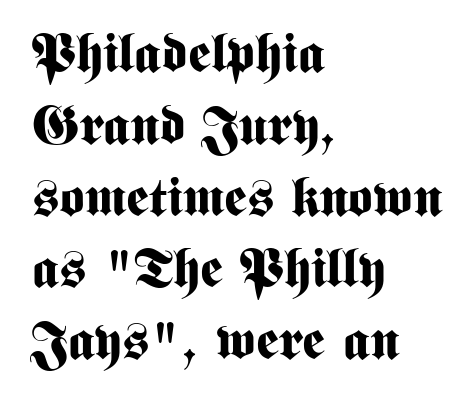
Q: Is the text bold? A: Yes.
Q: Is the text italic (slanted)? A: No, it is upright.
Q: Is the typeface a serif or a sans-serif typeface? A: Sans-serif.
Q: Is the text underlined? A: No.
Q: How is the paragraph aligned? A: Left-aligned.
Q: Is the spacing between letters normal or unusually wide? A: Normal.
Q: Is the spacing between lines tight, normal or loose? A: Normal.
Q: Width (condensed, normal, or wide)? A: Condensed.
Q: Stroke contrast? A: Medium.
Q: x-height? A: Medium.
Q: Monospaced? A: No.
